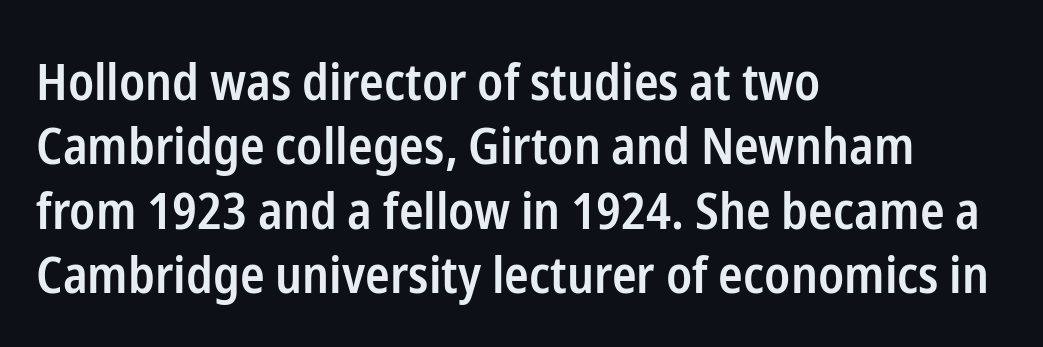
Q: Is the text bold? A: Semi-bold.
Q: Is the text italic (slanted)? A: No, it is upright.
Q: Is the typeface a serif or a sans-serif typeface? A: Sans-serif.
Q: Is the text underlined? A: No.
Q: How is the paragraph aligned? A: Left-aligned.
Q: Is the spacing between letters normal or unusually wide? A: Normal.
Q: Is the spacing between lines tight, normal or loose? A: Normal.
Q: Width (condensed, normal, or wide)? A: Condensed.
Q: Stroke contrast? A: Low.
Q: x-height? A: Medium.
Q: Monospaced? A: No.
